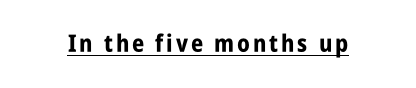
The image shows 24 px bold type, upright; set underlined.
